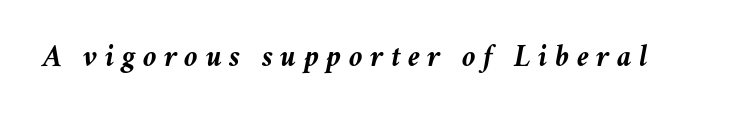
The image shows 31 px semibold type, italic (leaning right); set unusually wide letter spacing (+0.24 em), not underlined; medium stroke contrast and a medium x-height.
